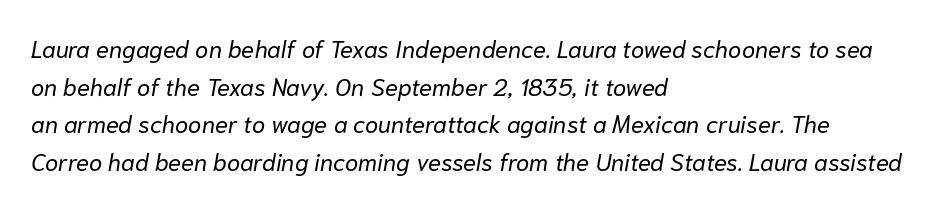
Q: Is the text bold? A: No.
Q: Is the text italic (slanted)? A: Yes, it leans right by about 10 degrees.
Q: Is the text underlined? A: No.
Q: How is the paragraph aligned? A: Left-aligned.
Q: Is the spacing between letters normal or unusually wide? A: Normal.
Q: Is the spacing between lines tight, normal or loose? A: Normal.
